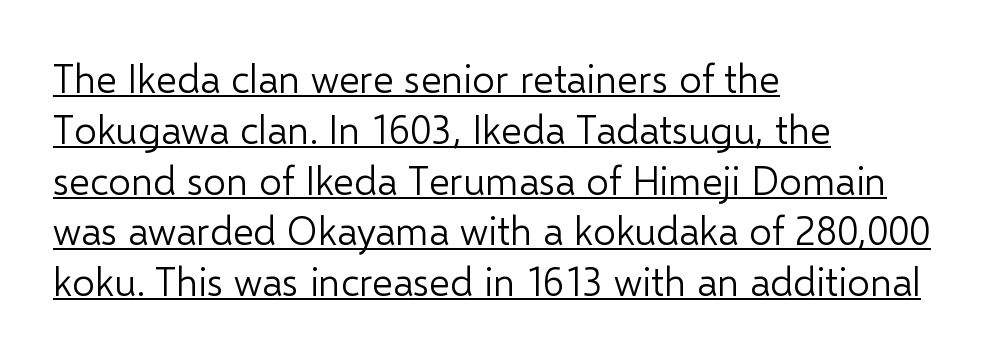
{"serif": "no", "italic": "no", "bold": "no", "weight": "light", "width": "normal", "stroke_contrast": "low", "x_height": "medium", "monospaced": "no", "underline": "yes", "align": "left", "line_spacing": "normal", "line_spacing_ratio": 1.27, "letter_spacing": "normal", "letter_spacing_em": 0.0, "glyph_px": 40}
